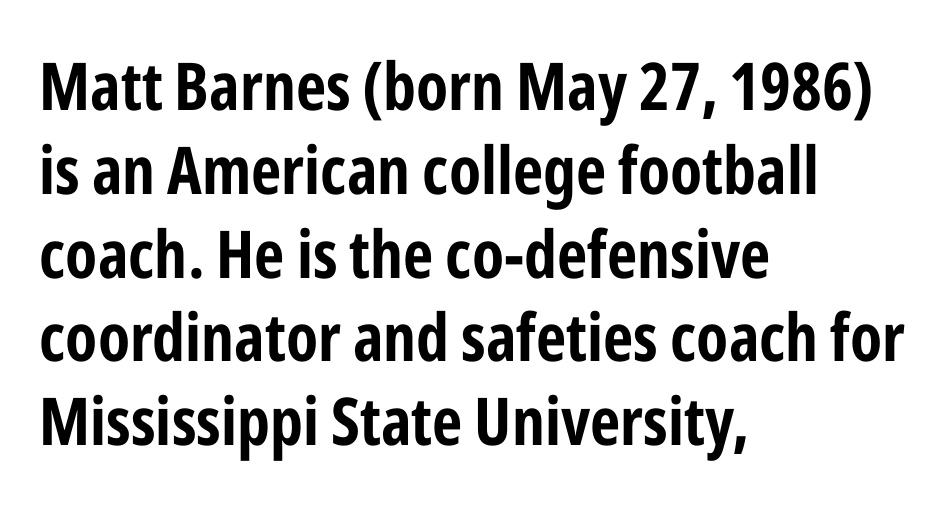
Q: Is the text bold? A: Yes.
Q: Is the text italic (slanted)? A: No, it is upright.
Q: Is the typeface a serif or a sans-serif typeface? A: Sans-serif.
Q: Is the text underlined? A: No.
Q: How is the paragraph aligned? A: Left-aligned.
Q: Is the spacing between letters normal or unusually wide? A: Normal.
Q: Is the spacing between lines tight, normal or loose? A: Normal.
Q: Width (condensed, normal, or wide)? A: Condensed.
Q: Stroke contrast? A: Low.
Q: x-height? A: Medium.
Q: Monospaced? A: No.
